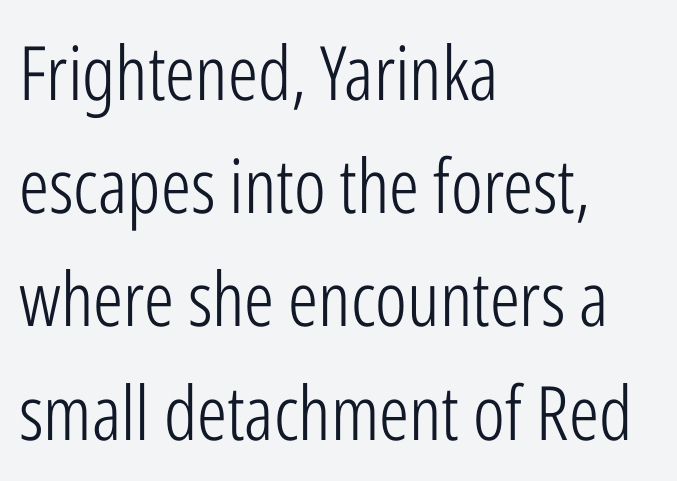
Q: Is the text bold? A: No.
Q: Is the text italic (slanted)? A: No, it is upright.
Q: Is the typeface a serif or a sans-serif typeface? A: Sans-serif.
Q: Is the text underlined? A: No.
Q: How is the paragraph aligned? A: Left-aligned.
Q: Is the spacing between letters normal or unusually wide? A: Normal.
Q: Is the spacing between lines tight, normal or loose? A: Normal.
Q: Width (condensed, normal, or wide)? A: Condensed.
Q: Stroke contrast? A: Low.
Q: x-height? A: Medium.
Q: Monospaced? A: No.
